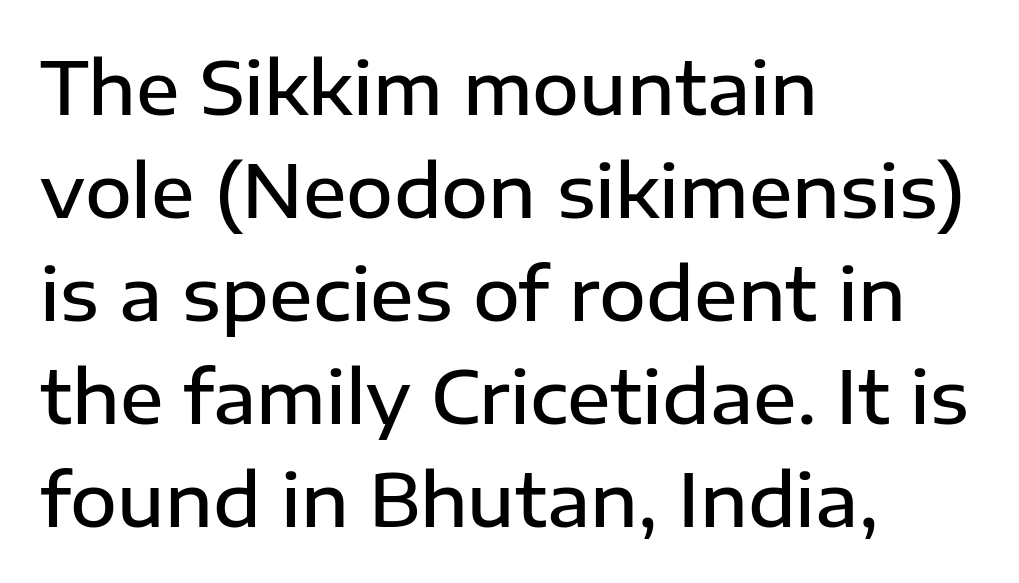
The image shows 72 px semibold sans-serif type, upright; set left-aligned, normal line spacing (1.43x), normal letter spacing, not underlined; low stroke contrast and a medium x-height.
